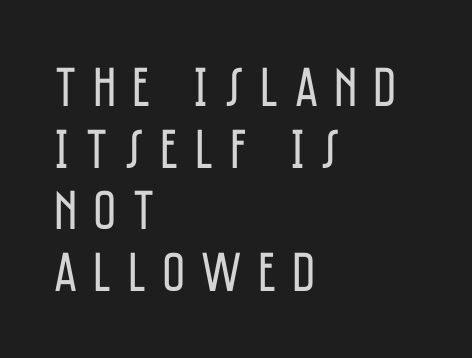
Nobody drew a line under any word here. Honestly, the rows look squashed on top of each other. The letters stand upright; this is a roman face. The face used here is proportionally spaced, like ordinary book or web type. Observe the absence of serifs on each vertical stroke in this sample.
